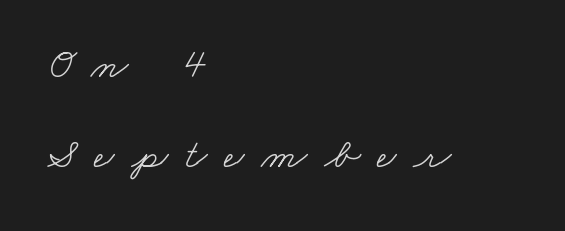
Q: Is the text bold? A: No.
Q: Is the typeface a serif or a sans-serif typeface? A: Serif.
Q: Is the text underlined? A: No.
Q: How is the paragraph aligned? A: Left-aligned.
Q: Is the spacing between letters normal or unusually wide? A: Unusually wide.
Q: Is the spacing between lines tight, normal or loose? A: Loose.
Q: Width (condensed, normal, or wide)? A: Wide.
Q: Stroke contrast? A: Low.
Q: x-height? A: Small.
Q: Monospaced? A: No.
